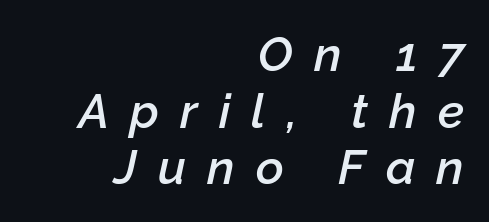
The image shows 48 px semibold type, italic (leaning right); set right-aligned, line spacing 1.18x, unusually wide letter spacing (+0.44 em), not underlined; low stroke contrast and a medium x-height.
